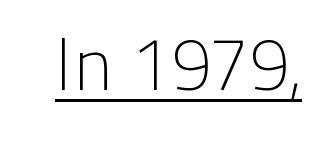
{"serif": "no", "italic": "no", "bold": "no", "weight": "light", "width": "normal", "stroke_contrast": "low", "x_height": "medium", "monospaced": "no", "underline": "yes", "letter_spacing": "normal", "letter_spacing_em": 0.0, "glyph_px": 74}
